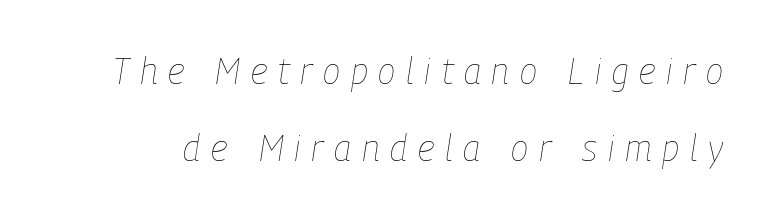
Q: Is the text bold? A: No.
Q: Is the text italic (slanted)? A: Yes, it leans right by about 9 degrees.
Q: Is the text underlined? A: No.
Q: Is the spacing between letters normal or unusually wide? A: Unusually wide.
Q: Is the spacing between lines tight, normal or loose? A: Loose.
Q: Width (condensed, normal, or wide)? A: Condensed.
Q: Stroke contrast? A: Low.
Q: x-height? A: Medium.
Q: Monospaced? A: No.
